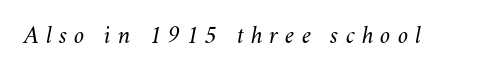
The image shows 25 px text type, italic (leaning right); set unusually wide letter spacing (+0.28 em), not underlined.
